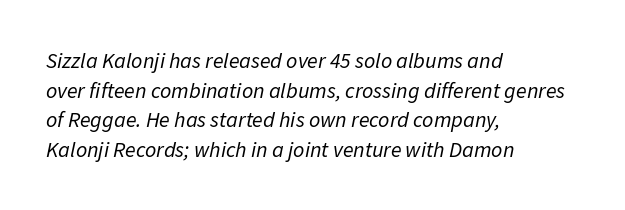
The image shows 22 px text type, italic (leaning right); set left-aligned, normal line spacing (1.35x), normal letter spacing, not underlined.
